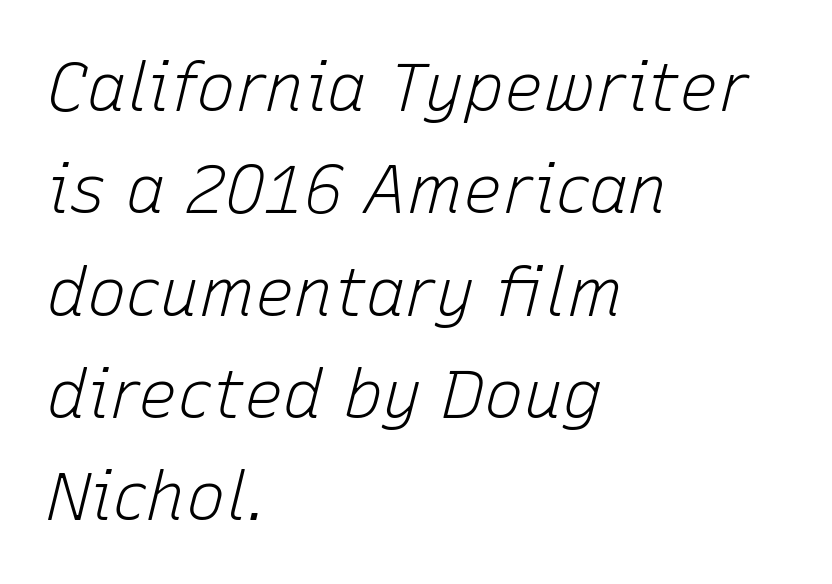
Compared with a typical body face, this is equally light or lighter still. Style check: oblique. Regarding leading, the lines here are spaced in the standard way. The foot of each line stays bare and open.
